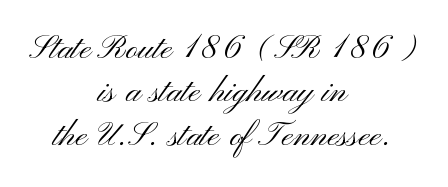
The image shows 43 px light, wide sans-serif type; set centered, tight line spacing (1.01x), normal letter spacing, not underlined; medium stroke contrast and a small x-height.
